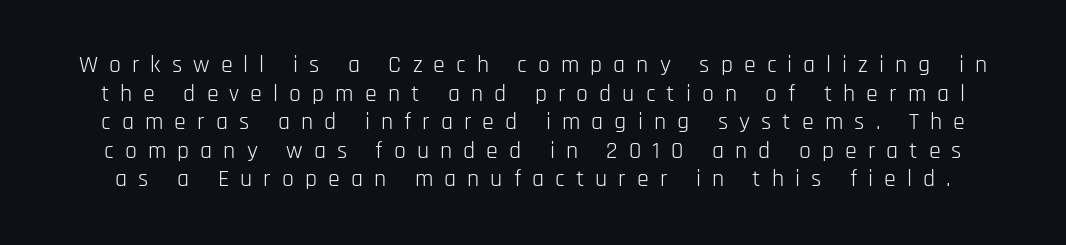
Q: Is the text bold? A: No.
Q: Is the text italic (slanted)? A: No, it is upright.
Q: Is the text underlined? A: No.
Q: Is the spacing between letters normal or unusually wide? A: Unusually wide.
